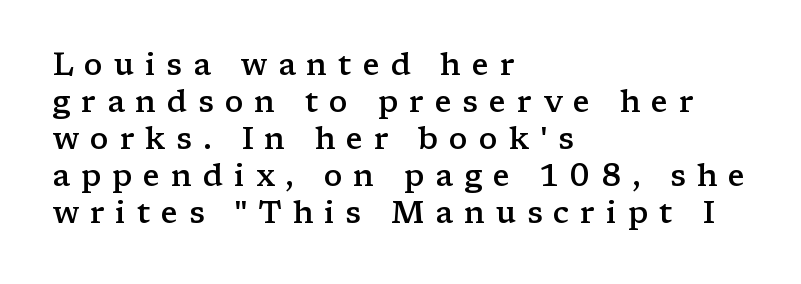
{"serif": "yes", "italic": "no", "bold": "semi", "weight": "semibold", "width": "wide", "stroke_contrast": "low", "x_height": "medium", "monospaced": "no", "underline": "no", "align": "left", "line_spacing_ratio": 1.19, "letter_spacing": "wide", "letter_spacing_em": 0.35, "glyph_px": 31}
